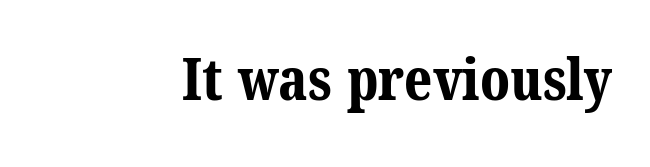
{"serif": "yes", "bold": "yes", "weight": "bold", "width": "normal", "stroke_contrast": "medium", "x_height": "medium", "monospaced": "no", "underline": "no", "align": "right", "letter_spacing": "normal", "letter_spacing_em": 0.0, "glyph_px": 58}
